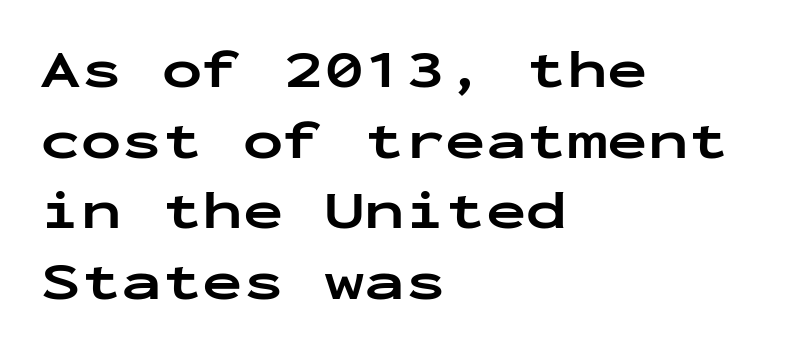
Q: Is the text bold? A: Yes.
Q: Is the text italic (slanted)? A: No, it is upright.
Q: Is the typeface a serif or a sans-serif typeface? A: Sans-serif.
Q: Is the text underlined? A: No.
Q: How is the paragraph aligned? A: Left-aligned.
Q: Is the spacing between letters normal or unusually wide? A: Normal.
Q: Is the spacing between lines tight, normal or loose? A: Normal.
Q: Width (condensed, normal, or wide)? A: Wide.
Q: Stroke contrast? A: Low.
Q: x-height? A: Medium.
Q: Monospaced? A: Yes.
